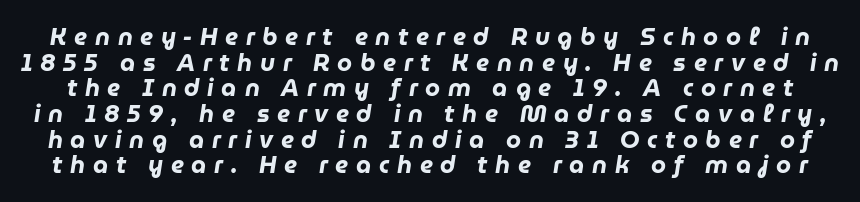
The type is letterspaced generously, with wide tracking. Rendered with sloped, italic letterforms. A typesetter would call this leading minimal, almost set solid. The typesetting leans heavy: a genuine bold. The specimen omits any rule beneath the text block's lines.
